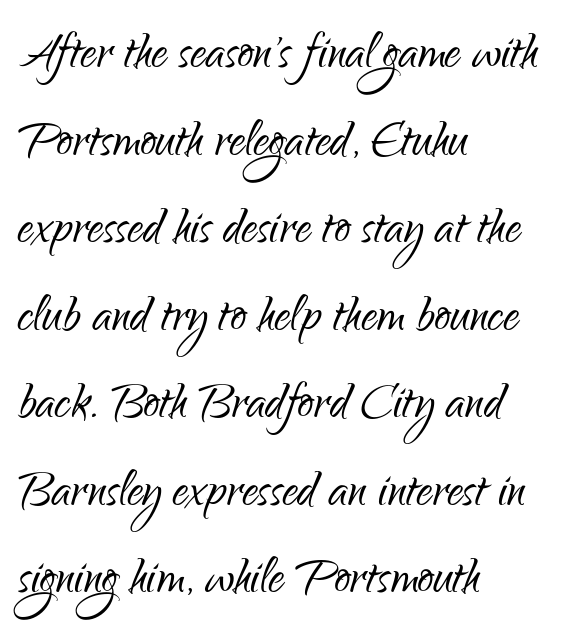
{"serif": "no", "bold": "no", "weight": "light", "width": "condensed", "stroke_contrast": "low", "x_height": "small", "monospaced": "no", "underline": "no", "align": "left", "line_spacing": "normal", "line_spacing_ratio": 1.39, "letter_spacing": "normal", "letter_spacing_em": 0.0, "glyph_px": 63}
